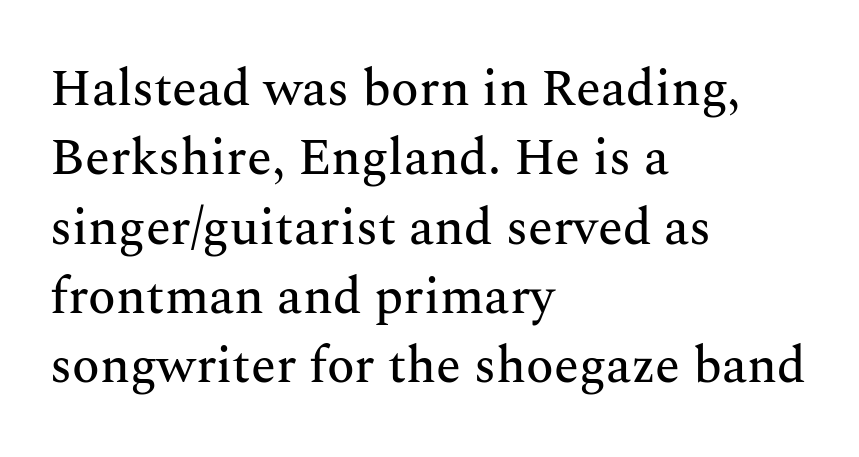
Clear beneath every line of the passage. Regular leading. Left-aligned paragraph, ragged on the right. Nope, not italic — everything's standing straight. The type is set solid horizontally, with unmodified tracking. Looks like regular typesetting: each glyph gets only the width it needs.
